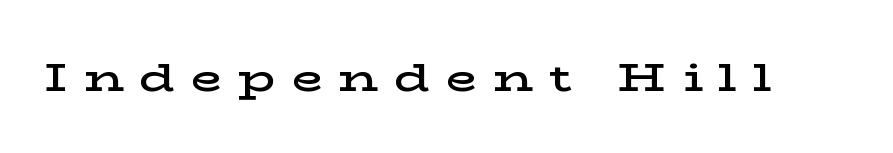
The passage shown is typed in a proportional face where columns would drift. The axis of the letterforms is exactly vertical. The typesetting leans somewhat heavy: a semibold. There is plenty of visible air inserted between adjacent glyphs. Check the space under the baseline: it is left empty. Each letter's strokes conclude with small projecting serifs.
